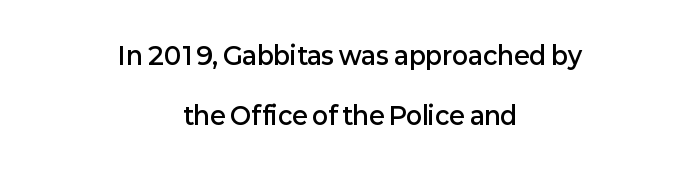
The image shows 24 px text type, upright; set centered, loose line spacing (2.49x), normal letter spacing, not underlined.
